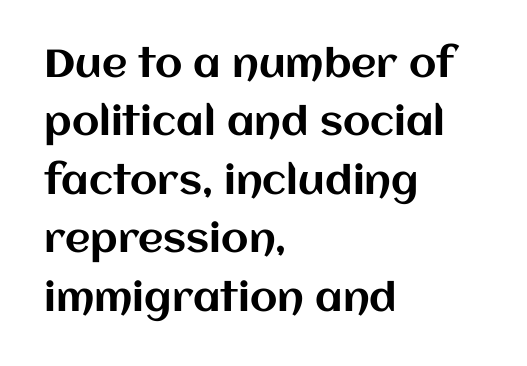
{"italic": "no", "width": "normal", "stroke_contrast": "medium", "x_height": "large", "monospaced": "no", "underline": "no", "align": "left", "line_spacing": "normal", "line_spacing_ratio": 1.5, "letter_spacing": "normal", "letter_spacing_em": 0.0, "glyph_px": 39}
